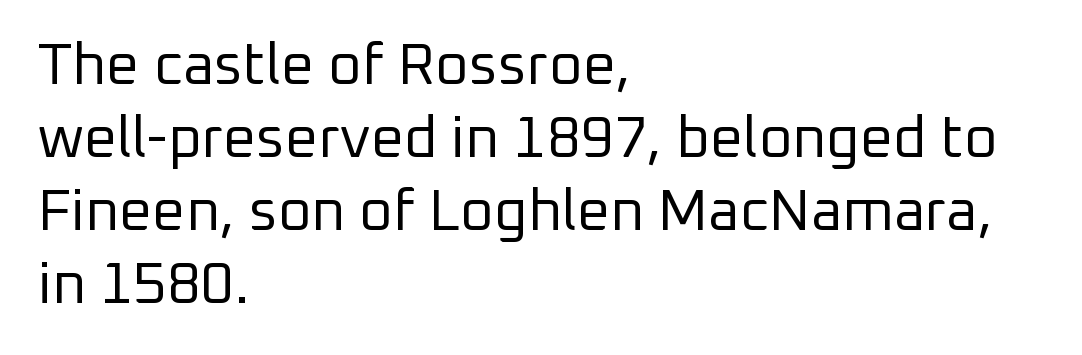
Weight: in the light-to-regular range. Check where the strokes stop: nothing finishes them off — pure sans. Only glyphs here, with clear space below each row. Evenly set lines give the paragraph a standard silhouette.
